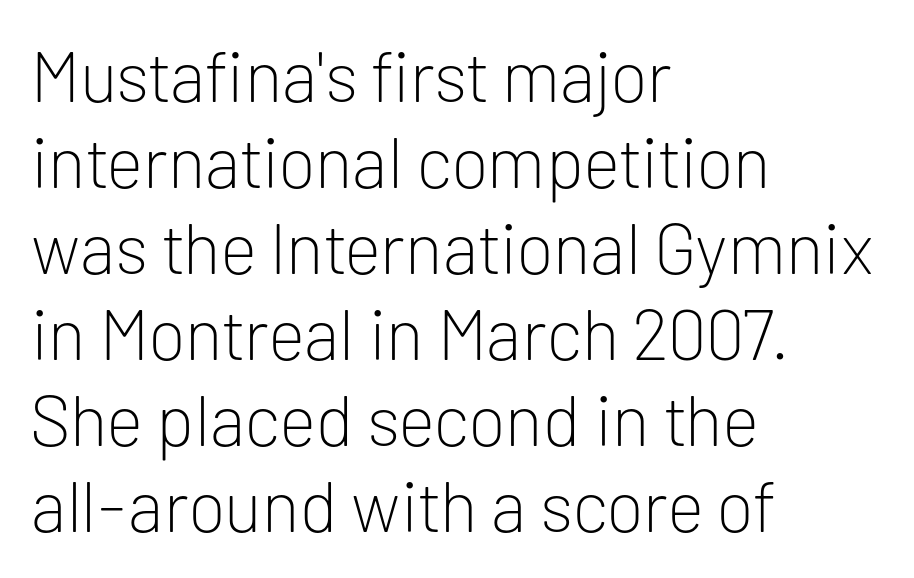
The passage shown is not underscored anywhere. Each line starts at the same left margin while the right side varies. The font sits on the lighter half of the weight spectrum, regular included. Grotesque or geometric, the face here clearly has no serifs. Ascenders rise straight up at ninety degrees.
